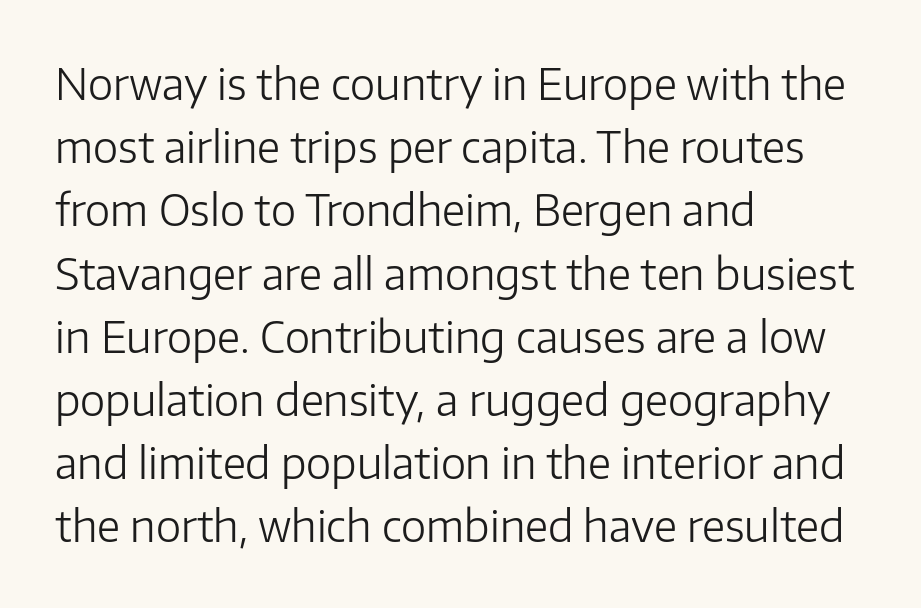
The image shows 43 px light sans-serif type, upright; set left-aligned, normal line spacing (1.47x), normal letter spacing, not underlined; low stroke contrast and a medium x-height.
